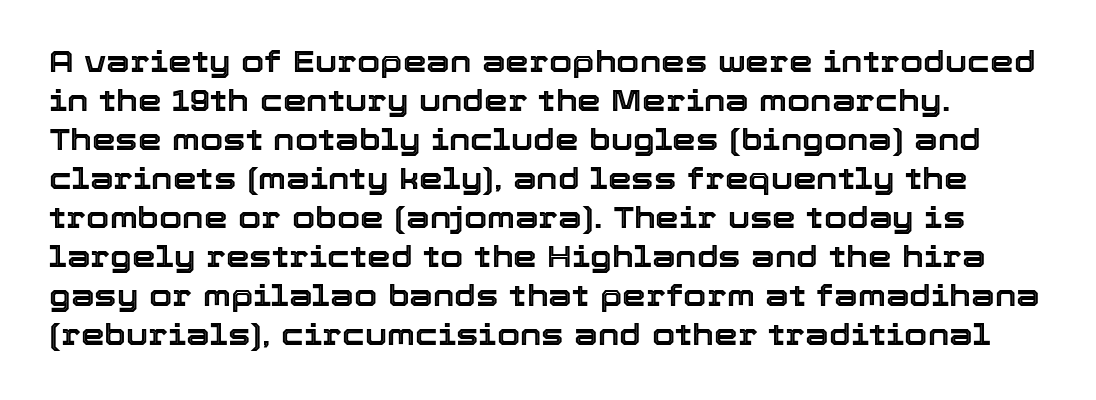
The image shows 30 px text type, upright; set normal line spacing (1.3x), normal letter spacing, not underlined; a medium x-height.
